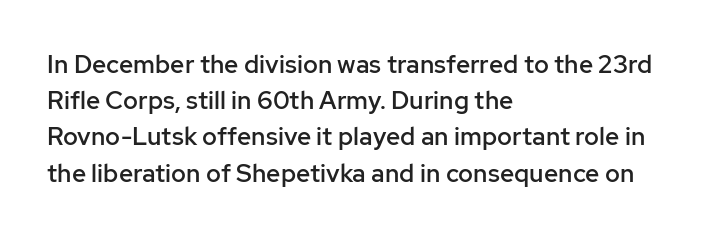
The image shows 25 px text type, upright; set left-aligned, normal line spacing (1.45x), normal letter spacing, not underlined.
